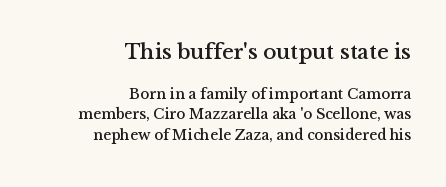
Q: Is the text italic (slanted)? A: No, it is upright.
Q: Is the text underlined? A: No.
Q: How is the paragraph aligned? A: Right-aligned.
Q: Is the spacing between letters normal or unusually wide? A: Normal.
Q: Is the spacing between lines tight, normal or loose? A: Normal.
Q: Which block of text is set in a larger size, the first (top) or the second (bottom)? A: The first (top) one.
